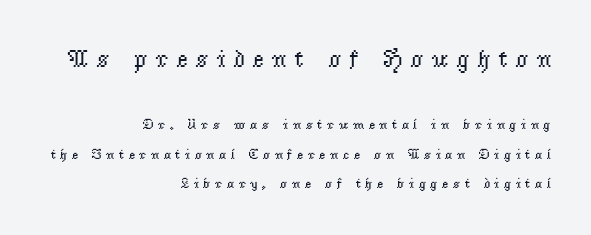
{"italic": "no", "bold": "no", "underline": "no", "align": "right", "line_spacing": "loose", "line_spacing_ratio": 2.12, "letter_spacing": "wide", "letter_spacing_em": 0.3, "larger_block": "first", "size_ratio": 1.79, "glyph_px": 25}
